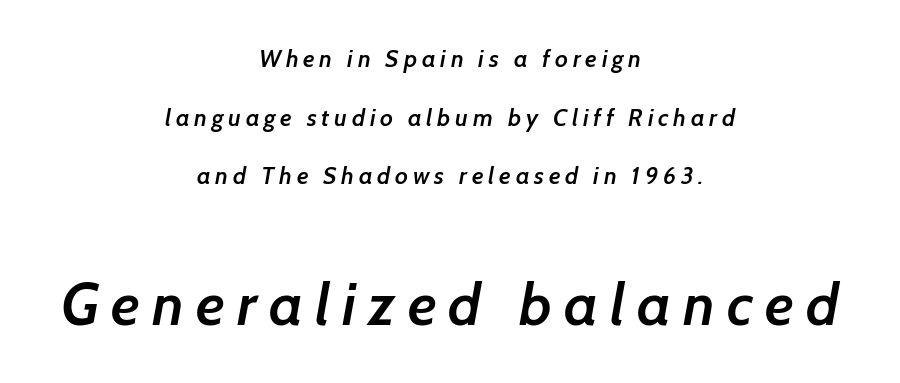
{"serif": "no", "bold": "semi", "weight": "semibold", "width": "normal", "stroke_contrast": "low", "x_height": "medium", "monospaced": "no", "underline": "no", "align": "center", "line_spacing": "loose", "line_spacing_ratio": 2.44, "letter_spacing": "wide", "letter_spacing_em": 0.2, "larger_block": "second", "size_ratio": 2.5, "glyph_px": 60}
